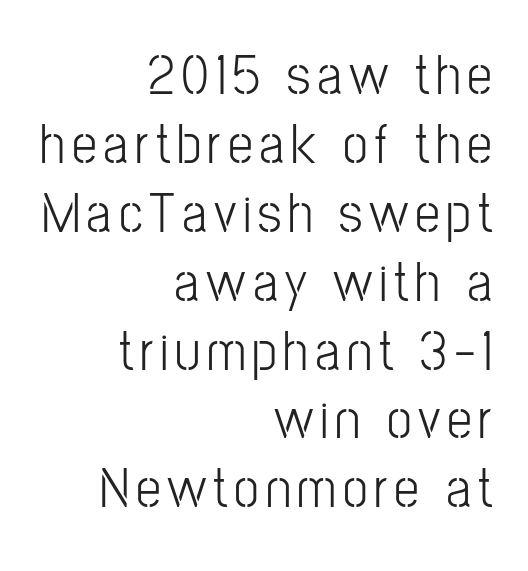
Q: Is the text bold? A: No.
Q: Is the text italic (slanted)? A: No, it is upright.
Q: Is the typeface a serif or a sans-serif typeface? A: Sans-serif.
Q: Is the text underlined? A: No.
Q: How is the paragraph aligned? A: Right-aligned.
Q: Width (condensed, normal, or wide)? A: Condensed.
Q: Stroke contrast? A: Low.
Q: x-height? A: Medium.
Q: Monospaced? A: No.
